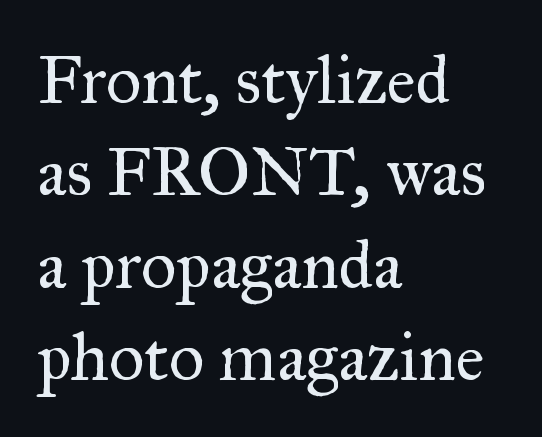
Between one letter and the next there's only the usual sliver of space. Lines of text with bare space underneath. Letters have the restrained weight of plain body copy at most. Horizontally, the lines are justified to the leading edge only. The vertical gap from one line to the next is medium.
